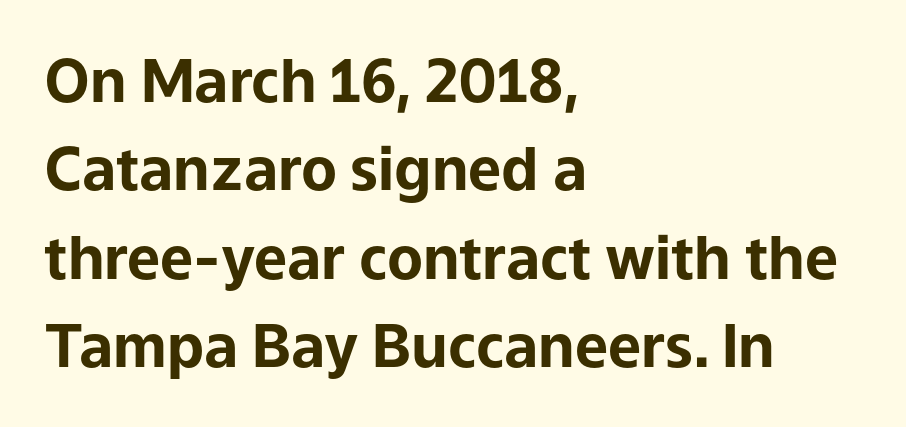
{"serif": "no", "italic": "no", "bold": "yes", "weight": "bold", "width": "normal", "stroke_contrast": "low", "x_height": "medium", "monospaced": "no", "underline": "no", "align": "left", "line_spacing": "normal", "line_spacing_ratio": 1.5, "letter_spacing": "normal", "letter_spacing_em": 0.0, "glyph_px": 59}
